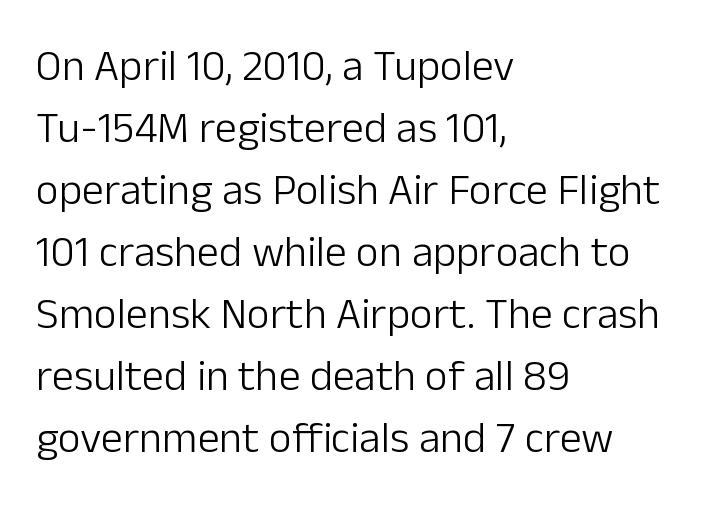
Q: Is the text bold? A: No.
Q: Is the text italic (slanted)? A: No, it is upright.
Q: Is the typeface a serif or a sans-serif typeface? A: Sans-serif.
Q: Is the text underlined? A: No.
Q: How is the paragraph aligned? A: Left-aligned.
Q: Is the spacing between letters normal or unusually wide? A: Normal.
Q: Is the spacing between lines tight, normal or loose? A: Normal.
Q: Width (condensed, normal, or wide)? A: Normal.
Q: Stroke contrast? A: Low.
Q: x-height? A: Medium.
Q: Monospaced? A: No.
